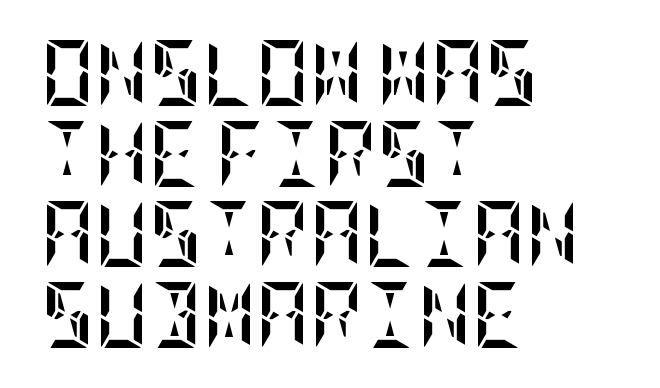
Q: Is the text bold? A: Yes.
Q: Is the text italic (slanted)? A: No, it is upright.
Q: Is the text underlined? A: No.
Q: How is the paragraph aligned? A: Left-aligned.
Q: Is the spacing between letters normal or unusually wide? A: Normal.
Q: Width (condensed, normal, or wide)? A: Condensed.
Q: Stroke contrast? A: Low.
Q: x-height? A: Large.
